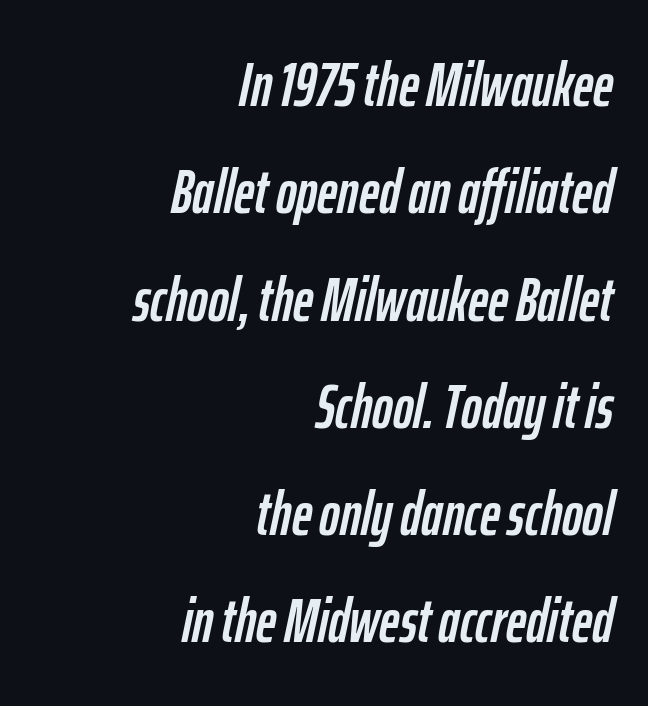
{"italic": "yes", "lean": "right", "slant_degrees": 12, "width": "condensed", "stroke_contrast": "low", "x_height": "medium", "monospaced": "no", "underline": "no", "align": "right", "line_spacing_ratio": 1.73, "letter_spacing": "normal", "letter_spacing_em": 0.0, "glyph_px": 62}
